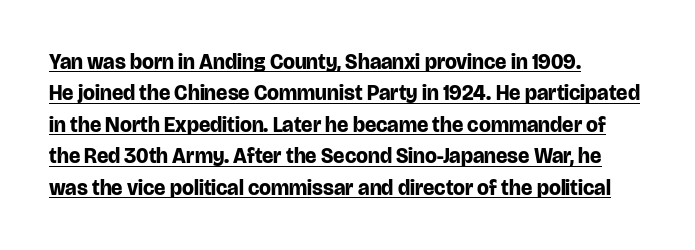
Students, this is bold: see how much ink each stroke carries. Rendered with straight, roman letterforms. This rendering features underlined lettering. Successive baselines arrive at the customary interval.
